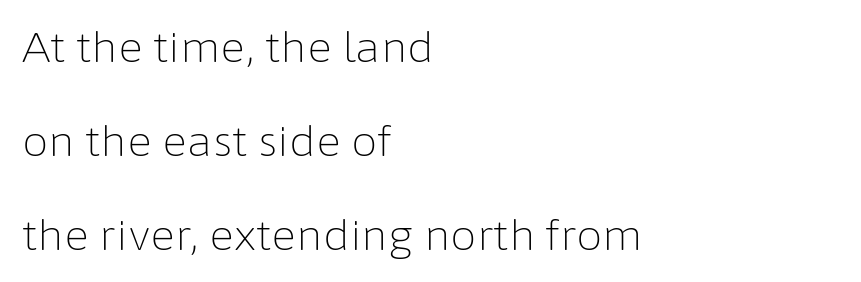
Students, observe: this is what heavily led, spacious text looks like. Underline: absent. No extra tracking has been applied to these lines. The passage shown is typed in a proportional face where columns would drift.
